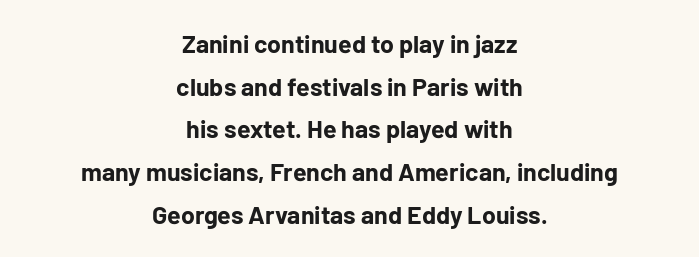
{"italic": "no", "bold": "yes", "underline": "no", "align": "center", "line_spacing_ratio": 1.71, "letter_spacing": "normal", "letter_spacing_em": 0.0, "glyph_px": 25}
